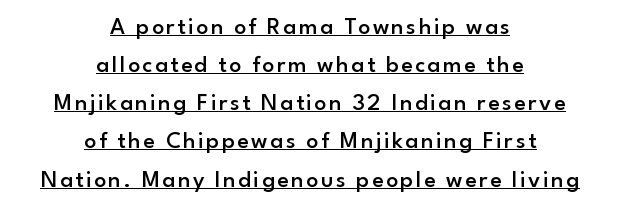
The image shows 24 px text type, upright; set centered, normal line spacing (1.59x), underlined.
